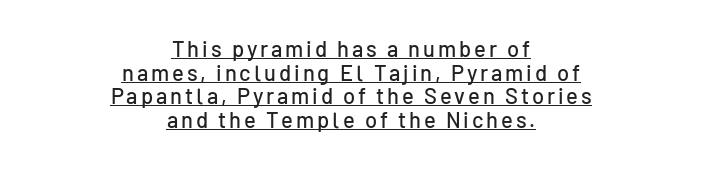
The image shows 22 px text type, upright; set centered, tight line spacing (1.07x), underlined.
